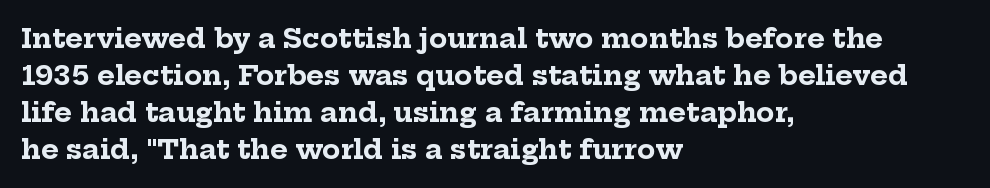
Q: Is the text bold? A: Yes.
Q: Is the text italic (slanted)? A: No, it is upright.
Q: Is the text underlined? A: No.
Q: How is the paragraph aligned? A: Left-aligned.
Q: Is the spacing between letters normal or unusually wide? A: Normal.
Q: Is the spacing between lines tight, normal or loose? A: Normal.
